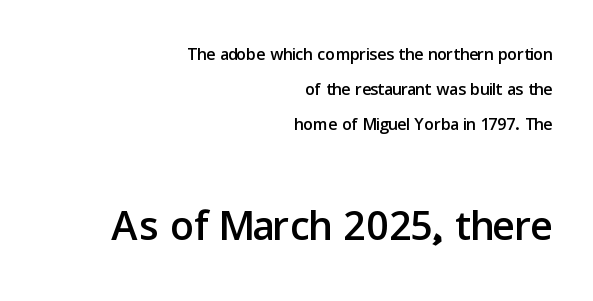
Q: Is the text italic (slanted)? A: No, it is upright.
Q: Is the typeface a serif or a sans-serif typeface? A: Sans-serif.
Q: Is the text underlined? A: No.
Q: How is the paragraph aligned? A: Right-aligned.
Q: Is the spacing between letters normal or unusually wide? A: Normal.
Q: Is the spacing between lines tight, normal or loose? A: Normal.
Q: Which block of text is set in a larger size, the first (top) or the second (bottom)? A: The second (bottom) one.
Q: Width (condensed, normal, or wide)? A: Normal.
Q: Stroke contrast? A: Low.
Q: x-height? A: Medium.
Q: Monospaced? A: No.
